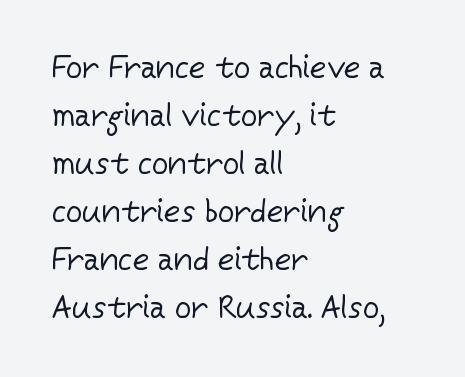
Each letter keeps its own natural width here, so spacing adapts to shape. Italic? Not at all — the glyphs are vertical. Regular leading. No extra ink here — the face is not bold. The compositor pushed each line to the left boundary.
